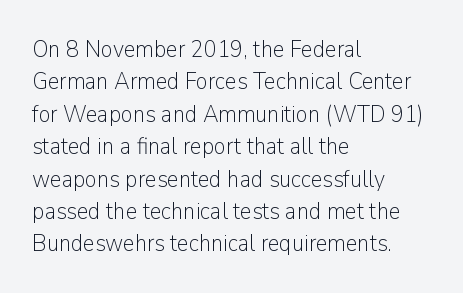
Q: Is the text bold? A: No.
Q: Is the text italic (slanted)? A: No, it is upright.
Q: Is the text underlined? A: No.
Q: How is the paragraph aligned? A: Left-aligned.
Q: Is the spacing between letters normal or unusually wide? A: Normal.
Q: Is the spacing between lines tight, normal or loose? A: Normal.
